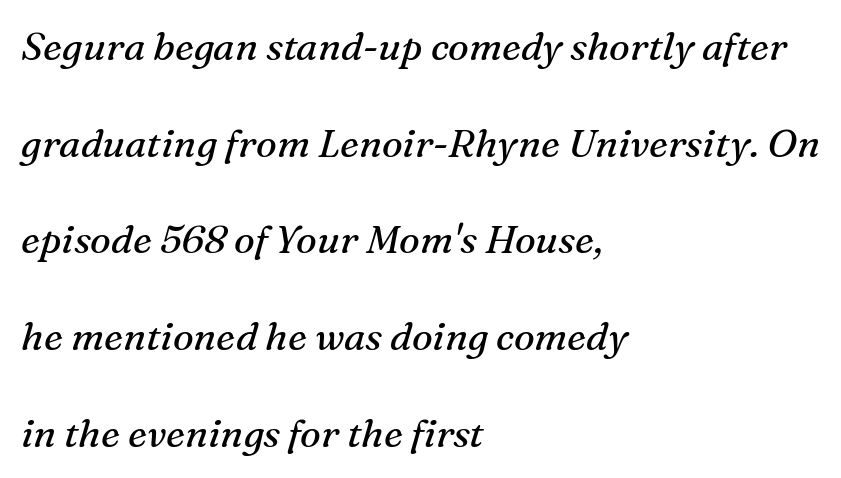
The image shows 39 px regular-weight serif type, italic (leaning right); set left-aligned, loose line spacing (2.48x), normal letter spacing, not underlined; medium stroke contrast and a medium x-height.
